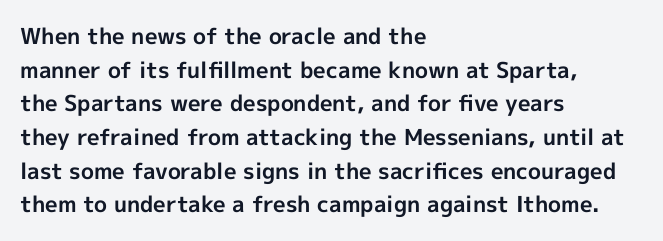
{"italic": "no", "bold": "yes", "underline": "no", "align": "left", "line_spacing": "normal", "line_spacing_ratio": 1.53, "letter_spacing": "normal", "letter_spacing_em": 0.0, "glyph_px": 22}
